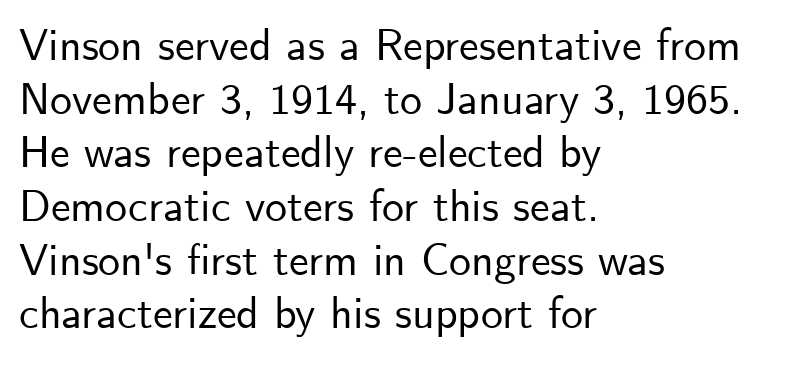
The image shows 44 px sans-serif type, upright; set left-aligned, line spacing 1.22x, normal letter spacing, not underlined; low stroke contrast and a small x-height.
